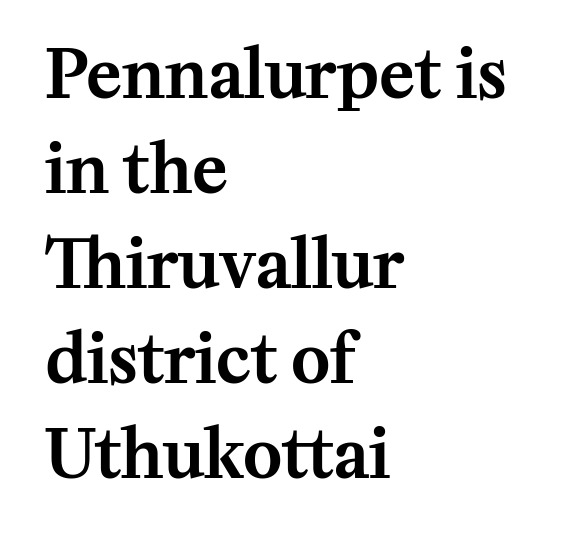
The image shows 66 px serif type, upright; set left-aligned, normal line spacing (1.44x), normal letter spacing, not underlined; medium stroke contrast and a medium x-height.
